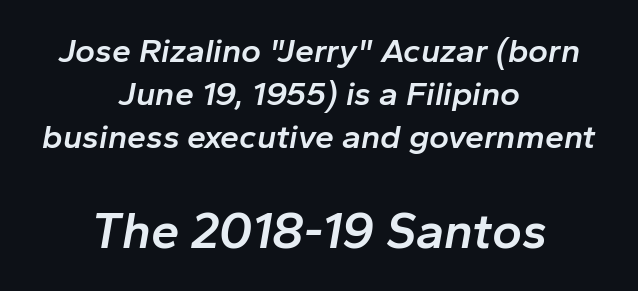
One-word summary of the alignment: center. The face used here is proportionally spaced, like ordinary book or web type. No word sits above an underline. The rendering uses a semibold face; strokes are thickened but not to full bold. Spacing between characters is what you'd get straight out of the box. The whole block is typeset with a tilt.
